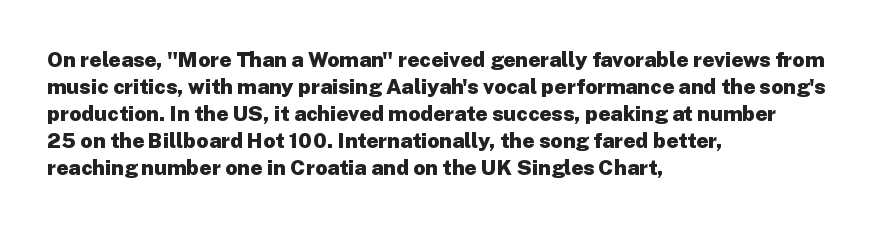
{"italic": "no", "bold": "yes", "underline": "no", "align": "left", "line_spacing": "normal", "line_spacing_ratio": 1.28, "letter_spacing": "normal", "letter_spacing_em": 0.0, "glyph_px": 21}
